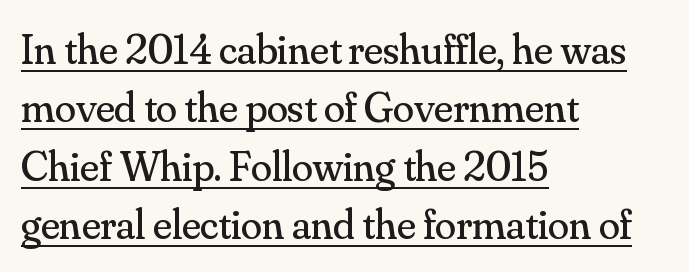
Each line of the rendering has a horizontal stroke beneath the glyphs. Whoever set this chose a conventional vertical rhythm. You could call the tracking neutral — neither tight nor loose. A classic flush-left, rag-right setting is used for this passage.
